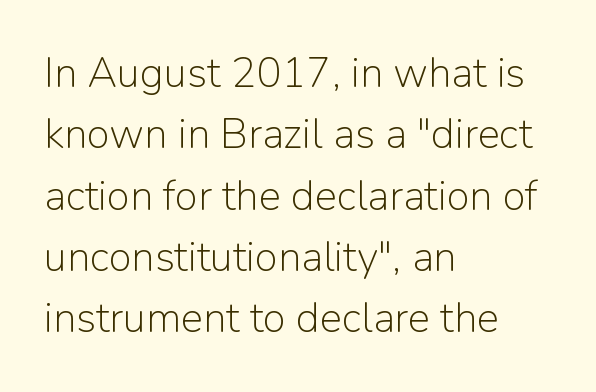
{"serif": "no", "italic": "no", "bold": "no", "weight": "light", "width": "normal", "stroke_contrast": "low", "x_height": "medium", "monospaced": "no", "underline": "no", "align": "left", "line_spacing": "normal", "line_spacing_ratio": 1.46, "letter_spacing": "normal", "letter_spacing_em": 0.0, "glyph_px": 42}
